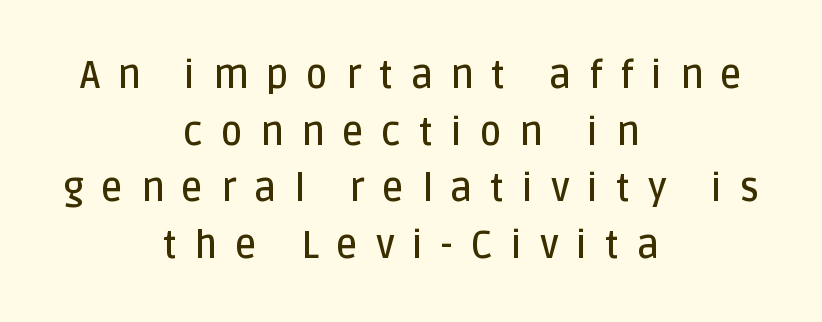
{"serif": "no", "italic": "no", "bold": "semi", "weight": "semibold", "width": "normal", "stroke_contrast": "low", "x_height": "large", "monospaced": "no", "underline": "no", "align": "center", "line_spacing": "normal", "line_spacing_ratio": 1.49, "letter_spacing": "wide", "letter_spacing_em": 0.46, "glyph_px": 38}
